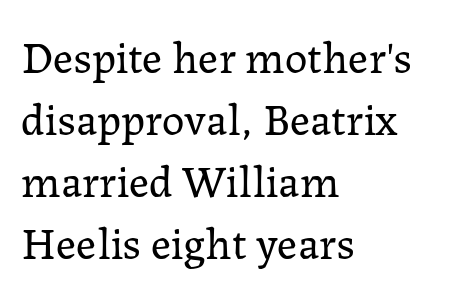
{"serif": "yes", "italic": "no", "bold": "no", "weight": "regular", "width": "normal", "stroke_contrast": "low", "x_height": "medium", "monospaced": "no", "underline": "no", "align": "left", "line_spacing": "normal", "line_spacing_ratio": 1.38, "letter_spacing": "normal", "letter_spacing_em": 0.0, "glyph_px": 45}
